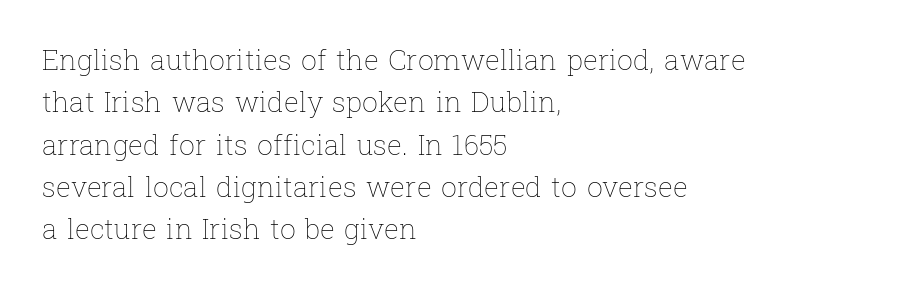
The image shows 28 px thin type, upright; set left-aligned, normal line spacing (1.51x), normal letter spacing, not underlined; low stroke contrast and a medium x-height.
